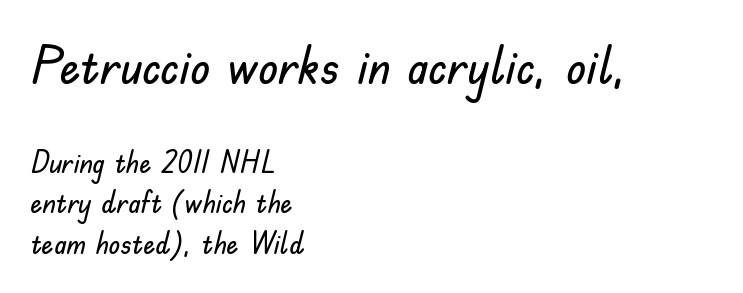
Q: Is the text italic (slanted)? A: Yes.
Q: Is the typeface a serif or a sans-serif typeface? A: Sans-serif.
Q: Is the text underlined? A: No.
Q: How is the paragraph aligned? A: Left-aligned.
Q: Is the spacing between letters normal or unusually wide? A: Normal.
Q: Is the spacing between lines tight, normal or loose? A: Normal.
Q: Which block of text is set in a larger size, the first (top) or the second (bottom)? A: The first (top) one.
Q: Width (condensed, normal, or wide)? A: Normal.
Q: Stroke contrast? A: Low.
Q: x-height? A: Small.
Q: Monospaced? A: No.
